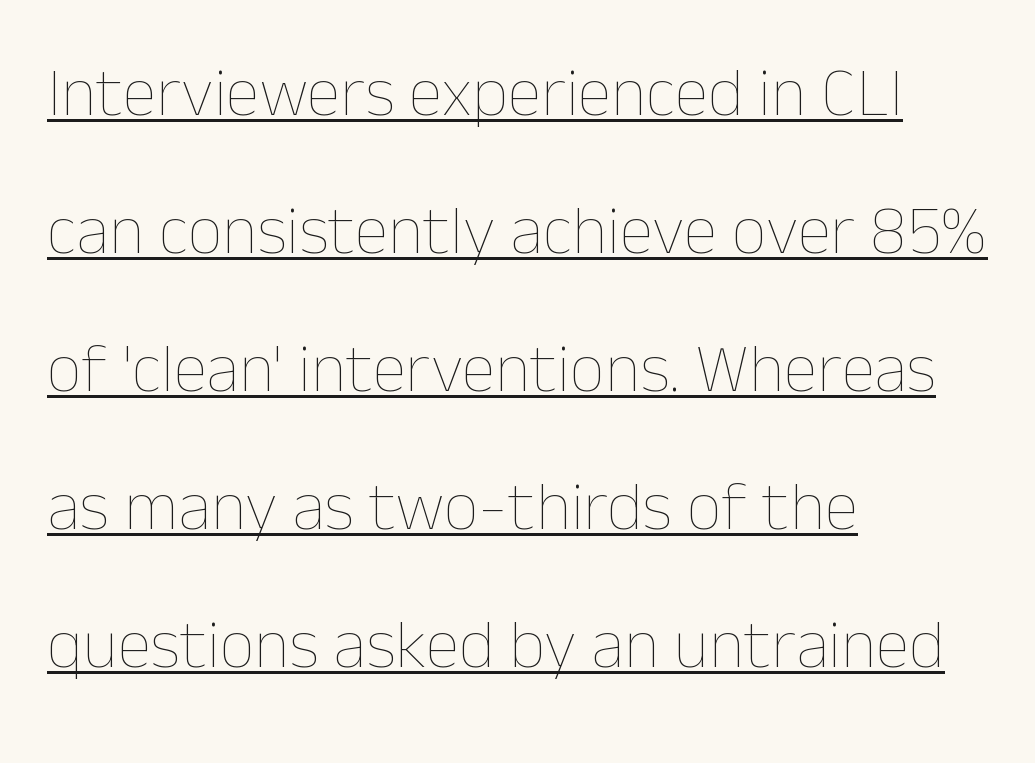
Characters follow at the spacing the type designer built in. These characters rest on top of a visible drawn line. Stem width sits at or under what a default text font uses. Typeset ragged right — the left edge is the straight one. Think of a printed novel: that variable character pitch is what you see here. Does the lettering tilt? It doesn't — this is upright.
